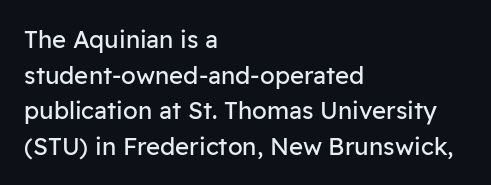
No italicization has been applied; the sample stays upright. Each line starts at the same left margin while the right side varies. Weight: regular or lighter. Compared with typical paragraphs, the rows here are spaced about the same. No extra tracking has been applied to these lines. Any mark beneath the type? The region is blank.
